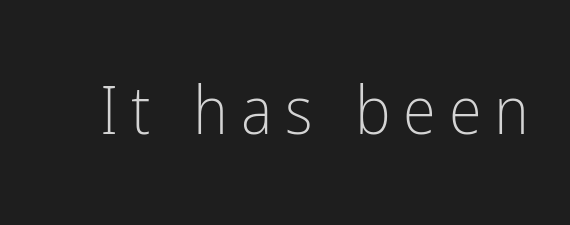
{"serif": "no", "italic": "no", "bold": "no", "weight": "light", "width": "condensed", "stroke_contrast": "low", "x_height": "medium", "monospaced": "no", "underline": "no", "glyph_px": 67}
